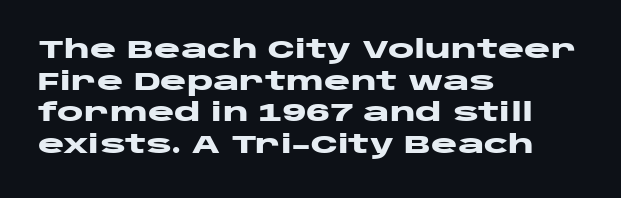
Q: Is the text bold? A: Yes.
Q: Is the text italic (slanted)? A: No, it is upright.
Q: Is the text underlined? A: No.
Q: How is the paragraph aligned? A: Left-aligned.
Q: Is the spacing between letters normal or unusually wide? A: Normal.
Q: Is the spacing between lines tight, normal or loose? A: Normal.
